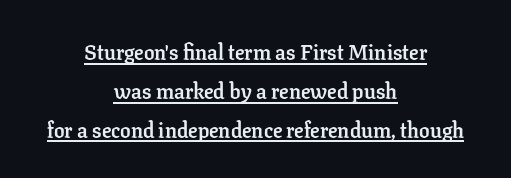
The image shows 21 px bold type, upright; set centered, line spacing 1.85x, normal letter spacing, underlined.
